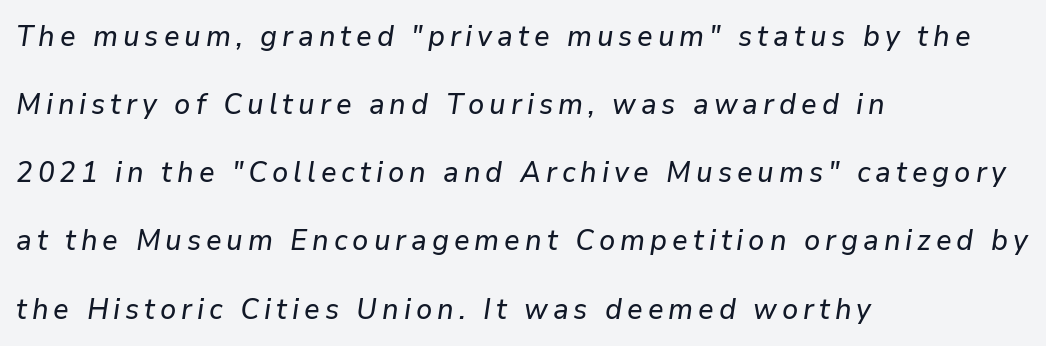
Notice the wide empty band between every row — that's loose leading. There's an unmistakable incline to the writing here. The words here are not underlined. Is this a fixed-width face? No — the glyphs have proportional, varying widths. Every row of glyphs begins at an identical x-position on the left.
